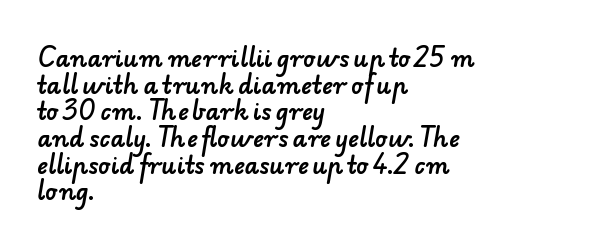
The image shows 23 px text type; set left-aligned, line spacing 1.16x, normal letter spacing, not underlined.
